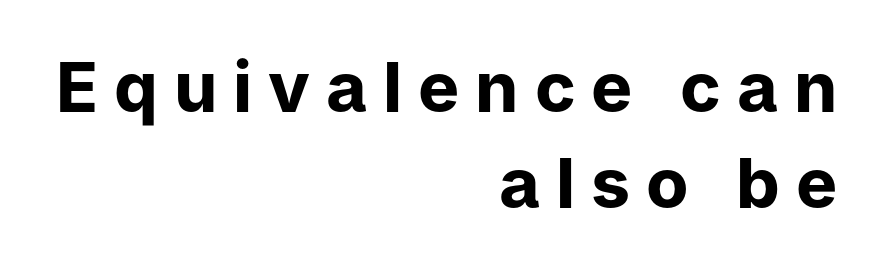
All the whitespace from short lines collects on the left. Compared with typical body copy, the letter spacing here is much looser. Interline gaps are of average width in this sample. The glyphs in this specimen are sans serif.
